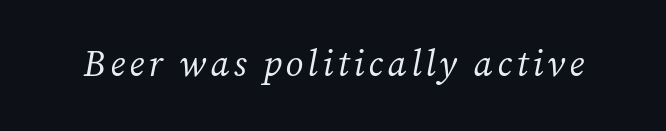
{"serif": "yes", "italic": "yes", "lean": "right", "slant_degrees": 12, "bold": "no", "weight": "regular", "width": "normal", "stroke_contrast": "medium", "x_height": "medium", "monospaced": "no", "underline": "no", "glyph_px": 36}
